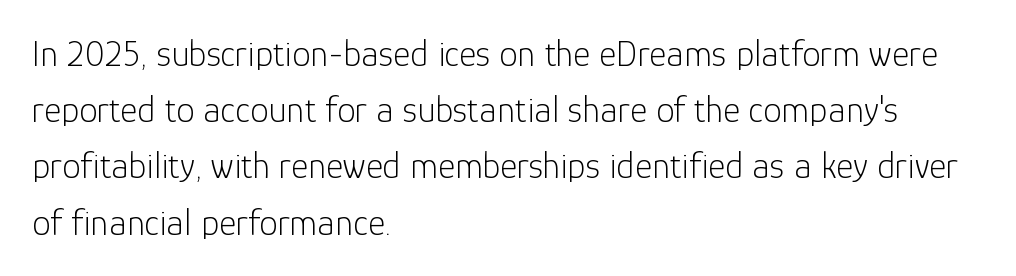
{"serif": "no", "italic": "no", "bold": "no", "weight": "light", "width": "normal", "stroke_contrast": "low", "x_height": "medium", "monospaced": "no", "underline": "no", "align": "left", "line_spacing": "normal", "line_spacing_ratio": 1.52, "letter_spacing": "normal", "letter_spacing_em": 0.0, "glyph_px": 37}
